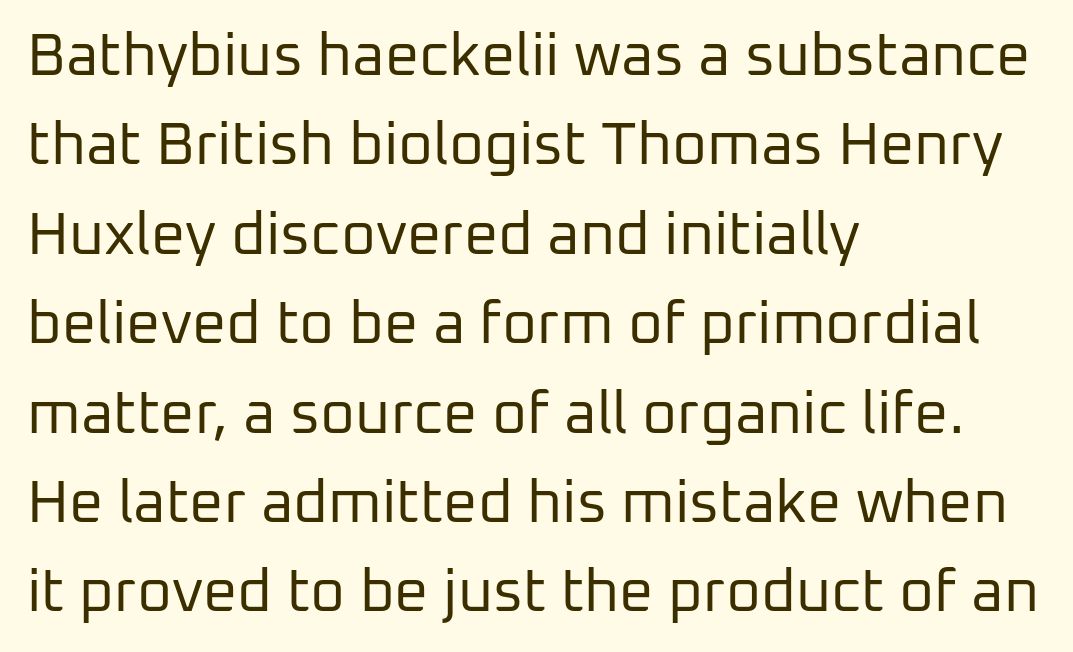
The image shows 60 px regular-weight sans-serif type, upright; set left-aligned, normal line spacing (1.49x), normal letter spacing, not underlined; low stroke contrast and a medium x-height.
